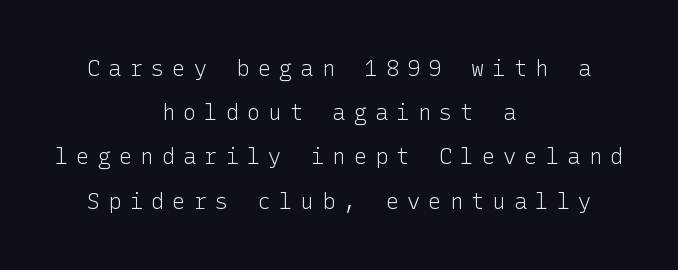
{"italic": "no", "bold": "no", "underline": "no", "align": "center", "line_spacing": "loose", "line_spacing_ratio": 2.01, "letter_spacing": "wide", "letter_spacing_em": 0.37, "glyph_px": 22}
